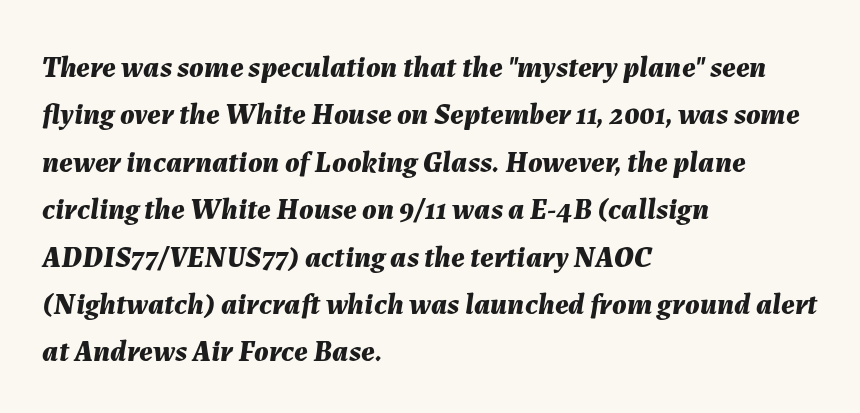
{"italic": "yes", "lean": "right", "slant_degrees": 7, "bold": "yes", "weight": "bold", "width": "normal", "stroke_contrast": "medium", "x_height": "medium", "monospaced": "no", "underline": "no", "align": "left", "line_spacing": "normal", "line_spacing_ratio": 1.58, "letter_spacing": "normal", "letter_spacing_em": 0.0, "glyph_px": 30}
